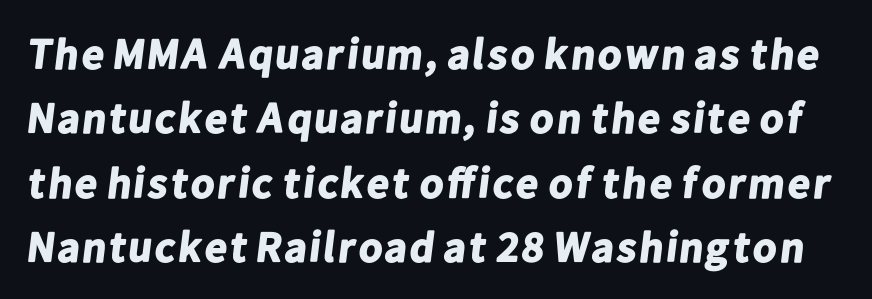
Q: Is the text bold? A: Yes.
Q: Is the typeface a serif or a sans-serif typeface? A: Sans-serif.
Q: Is the text underlined? A: No.
Q: Is the spacing between letters normal or unusually wide? A: Normal.
Q: Is the spacing between lines tight, normal or loose? A: Normal.
Q: Width (condensed, normal, or wide)? A: Normal.
Q: Stroke contrast? A: Low.
Q: x-height? A: Medium.
Q: Monospaced? A: No.
